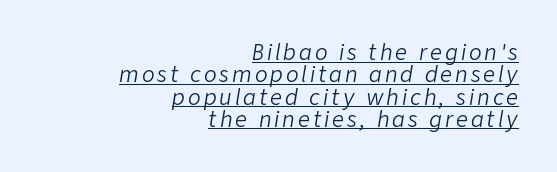
Q: Is the text bold? A: No.
Q: Is the text italic (slanted)? A: Yes, it leans right by about 9 degrees.
Q: Is the text underlined? A: Yes.
Q: How is the paragraph aligned? A: Right-aligned.
Q: Is the spacing between lines tight, normal or loose? A: Tight.
